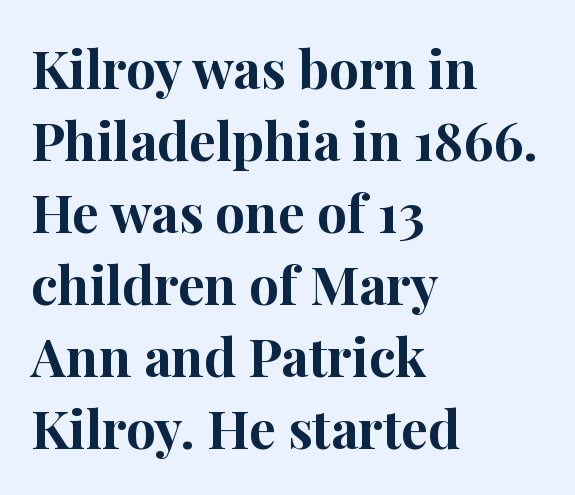
Q: Is the text bold? A: Yes.
Q: Is the text italic (slanted)? A: No, it is upright.
Q: Is the typeface a serif or a sans-serif typeface? A: Serif.
Q: Is the text underlined? A: No.
Q: How is the paragraph aligned? A: Left-aligned.
Q: Is the spacing between letters normal or unusually wide? A: Normal.
Q: Is the spacing between lines tight, normal or loose? A: Normal.
Q: Width (condensed, normal, or wide)? A: Normal.
Q: Stroke contrast? A: High.
Q: x-height? A: Medium.
Q: Monospaced? A: No.
